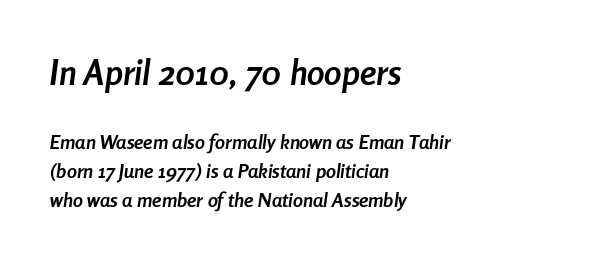
The image shows 35 px semibold, condensed type, italic (leaning right); set left-aligned, normal line spacing (1.45x), normal letter spacing, not underlined; the first (top) block is 1.75x larger; low stroke contrast and a medium x-height.
